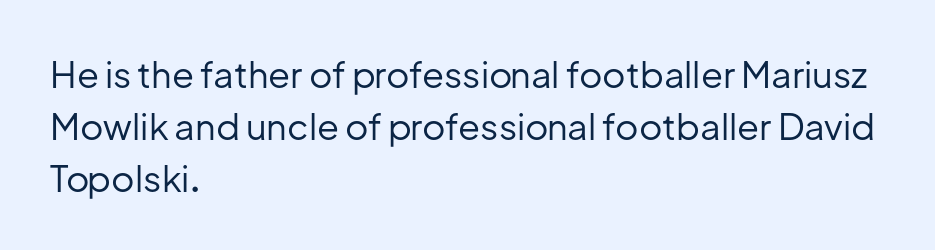
{"serif": "no", "italic": "no", "bold": "no", "weight": "regular", "width": "normal", "stroke_contrast": "low", "x_height": "medium", "monospaced": "no", "underline": "no", "align": "left", "line_spacing": "normal", "line_spacing_ratio": 1.44, "letter_spacing": "normal", "letter_spacing_em": 0.0, "glyph_px": 36}
